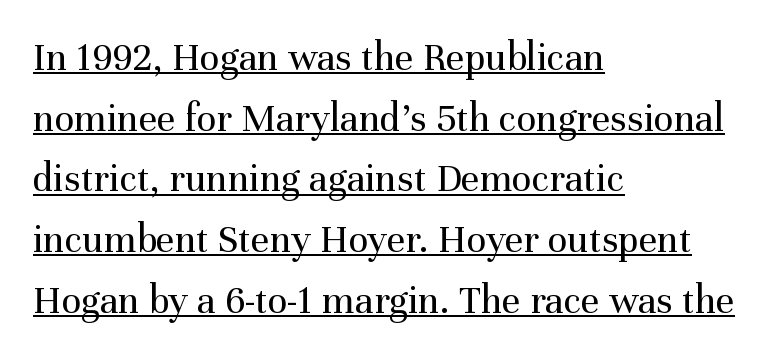
Character widths vary here, with narrow letters taking less room than wide ones. This sample uses a serif face. Nothing unusual about the tracking: characters are spaced as the font intends. This block has exactly the height ordinary leading produces. This is underlined copy, the kind a proofreader might mark for attention.
